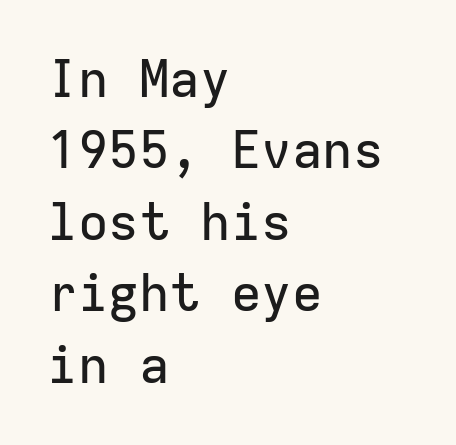
Q: Is the text italic (slanted)? A: No, it is upright.
Q: Is the typeface a serif or a sans-serif typeface? A: Sans-serif.
Q: Is the text underlined? A: No.
Q: How is the paragraph aligned? A: Left-aligned.
Q: Is the spacing between letters normal or unusually wide? A: Normal.
Q: Is the spacing between lines tight, normal or loose? A: Normal.
Q: Width (condensed, normal, or wide)? A: Normal.
Q: Stroke contrast? A: Low.
Q: x-height? A: Medium.
Q: Monospaced? A: Yes.
